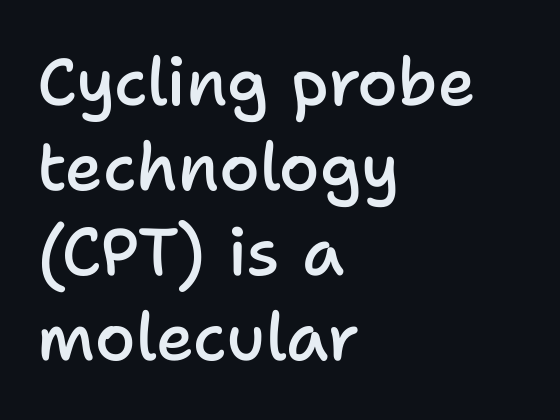
Nope, not italic — everything's standing straight. The space beneath each line is pristine and unruled. This sample is left-justified, so line endings fall wherever the words run out. As a designer I'd log this as weight 600, semibold. Whoever set this chose a conventional vertical rhythm.
